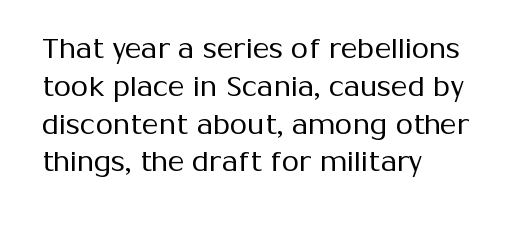
The face used here is proportionally spaced, like ordinary book or web type. You can tell it's not italic because the verticals are truly vertical. Quick note: underline off. Weight class: somewhere from thin through regular.
